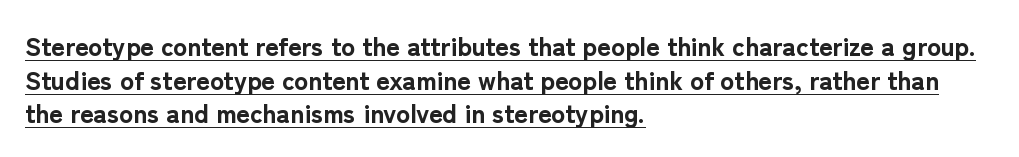
The image shows 26 px bold type, upright; set left-aligned, normal line spacing (1.29x), normal letter spacing, underlined.
